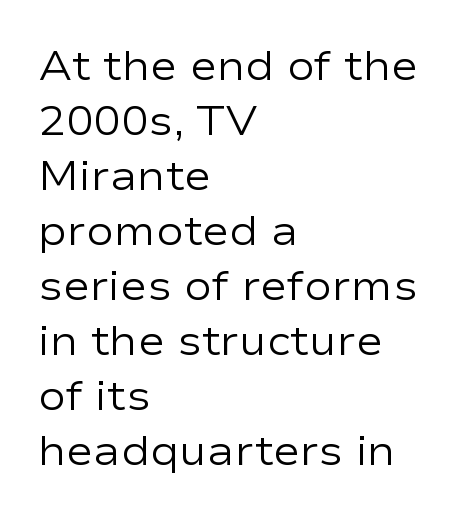
The image shows 41 px regular-weight, wide sans-serif type, upright; set left-aligned, normal line spacing (1.34x), normal letter spacing, not underlined; low stroke contrast and a medium x-height.
